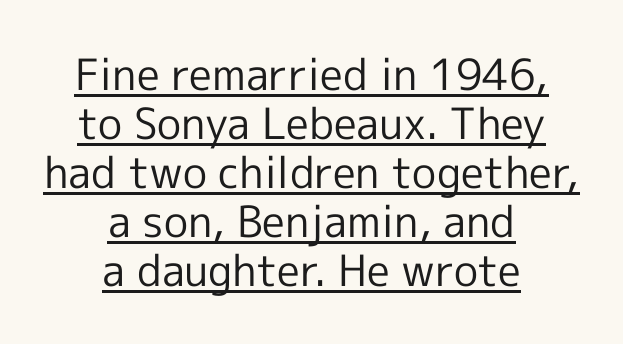
Q: Is the text bold? A: No.
Q: Is the text italic (slanted)? A: No, it is upright.
Q: Is the typeface a serif or a sans-serif typeface? A: Sans-serif.
Q: Is the text underlined? A: Yes.
Q: How is the paragraph aligned? A: Centered.
Q: Is the spacing between letters normal or unusually wide? A: Normal.
Q: Is the spacing between lines tight, normal or loose? A: Tight.
Q: Width (condensed, normal, or wide)? A: Normal.
Q: x-height? A: Medium.
Q: Monospaced? A: No.
